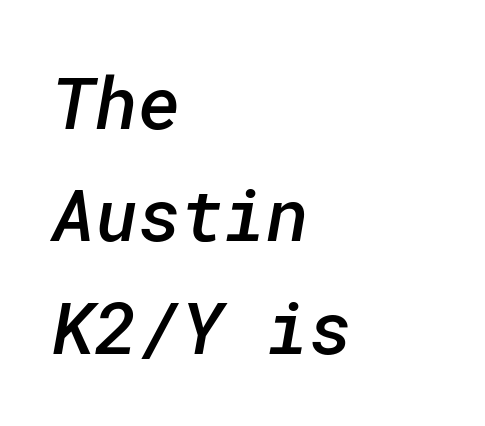
Q: Is the text bold? A: Semi-bold.
Q: Is the typeface a serif or a sans-serif typeface? A: Sans-serif.
Q: Is the text underlined? A: No.
Q: How is the paragraph aligned? A: Left-aligned.
Q: Is the spacing between letters normal or unusually wide? A: Normal.
Q: Is the spacing between lines tight, normal or loose? A: Normal.
Q: Width (condensed, normal, or wide)? A: Normal.
Q: Stroke contrast? A: Low.
Q: x-height? A: Medium.
